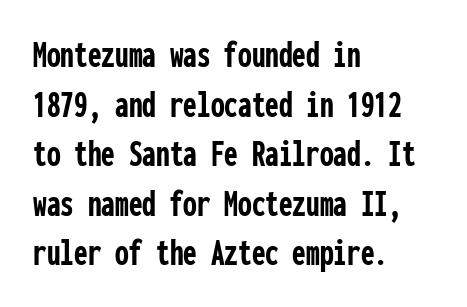
The image shows 39 px semibold, condensed sans-serif type, upright, monospaced; set left-aligned, normal line spacing (1.27x), normal letter spacing, not underlined; low stroke contrast and a medium x-height.
